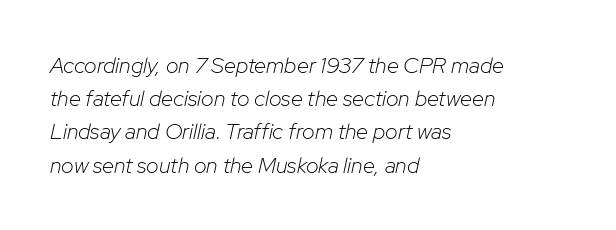
Caption: multi-line text, flush left, ragged right. The rendering uses a moderate line-height, typical for paragraphs. This reads as an unemphasized weight, regular at the heaviest. Designer's note — italics engaged. Letters rest on an invisible, unmarked baseline.
